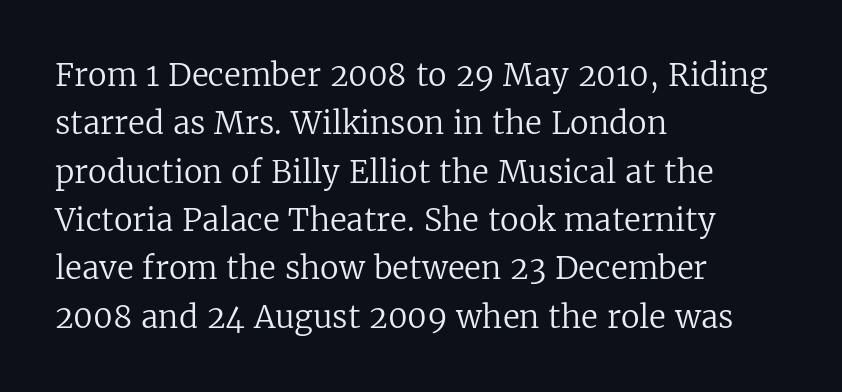
Q: Is the text bold? A: No.
Q: Is the text italic (slanted)? A: No, it is upright.
Q: Is the typeface a serif or a sans-serif typeface? A: Serif.
Q: Is the text underlined? A: No.
Q: How is the paragraph aligned? A: Left-aligned.
Q: Is the spacing between letters normal or unusually wide? A: Normal.
Q: Is the spacing between lines tight, normal or loose? A: Normal.
Q: Width (condensed, normal, or wide)? A: Normal.
Q: Stroke contrast? A: Low.
Q: x-height? A: Medium.
Q: Monospaced? A: No.
